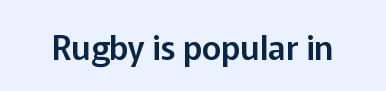
The image shows 33 px sans-serif type, upright; set normal letter spacing, not underlined; low stroke contrast and a medium x-height.
